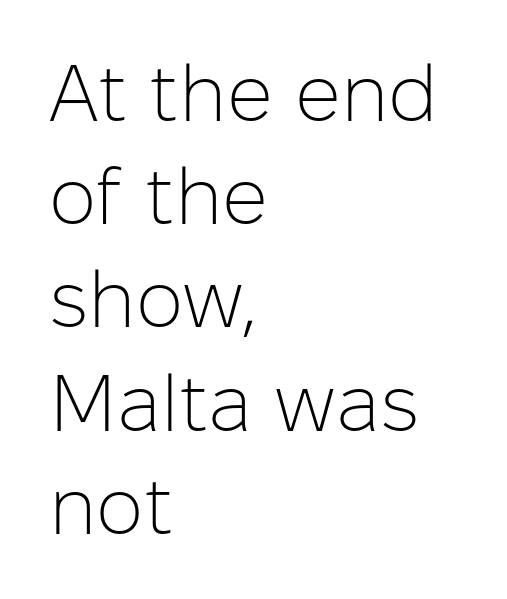
Q: Is the text bold? A: No.
Q: Is the text italic (slanted)? A: No, it is upright.
Q: Is the typeface a serif or a sans-serif typeface? A: Sans-serif.
Q: Is the text underlined? A: No.
Q: How is the paragraph aligned? A: Left-aligned.
Q: Is the spacing between letters normal or unusually wide? A: Normal.
Q: Is the spacing between lines tight, normal or loose? A: Normal.
Q: Width (condensed, normal, or wide)? A: Normal.
Q: Stroke contrast? A: Low.
Q: x-height? A: Medium.
Q: Monospaced? A: No.
